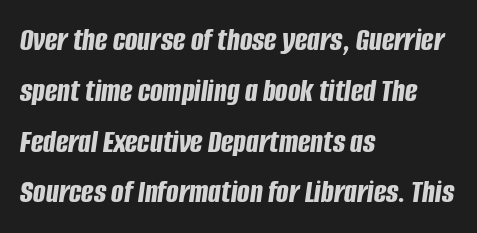
{"italic": "yes", "lean": "right", "slant_degrees": 8, "bold": "yes", "weight": "bold", "width": "condensed", "stroke_contrast": "low", "x_height": "large", "monospaced": "no", "underline": "no", "align": "left", "line_spacing": "normal", "line_spacing_ratio": 1.54, "letter_spacing": "normal", "letter_spacing_em": 0.0, "glyph_px": 33}
